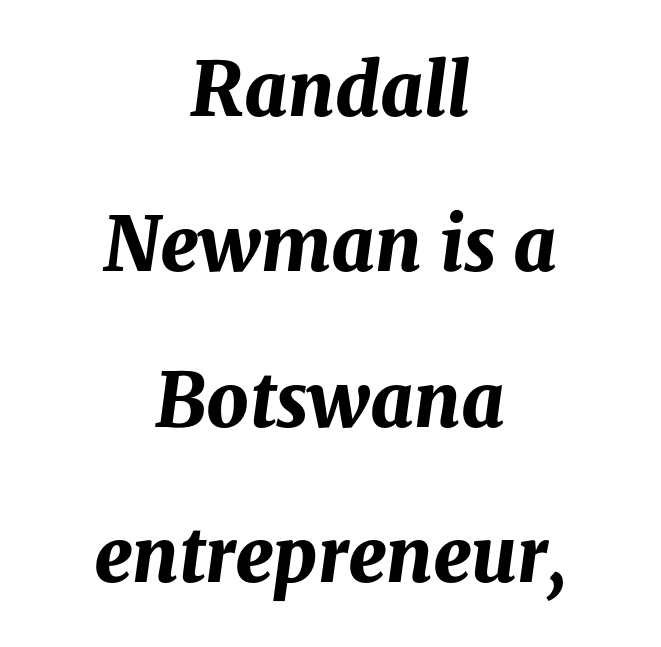
The image shows 74 px bold type, italic (leaning right); set centered, loose line spacing (2.1x), normal letter spacing, not underlined; medium stroke contrast and a medium x-height.
